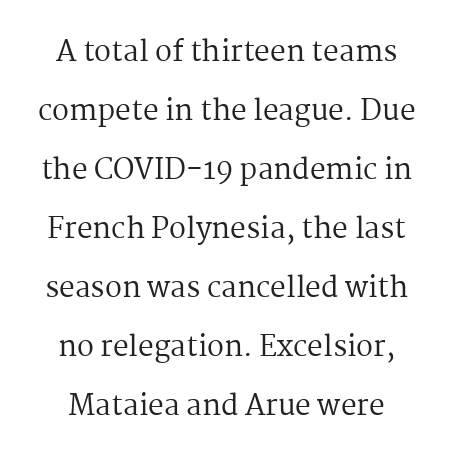
The image shows 28 px regular-weight serif type, upright; set loose line spacing (2.11x), normal letter spacing, not underlined; medium stroke contrast and a medium x-height.
